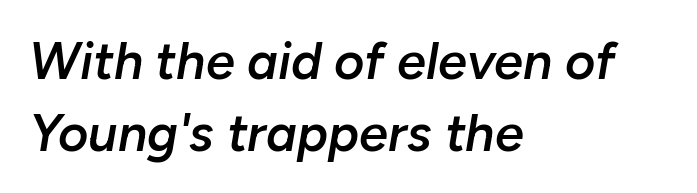
Q: Is the text bold? A: Semi-bold.
Q: Is the text italic (slanted)? A: Yes, it leans right by about 10 degrees.
Q: Is the text underlined? A: No.
Q: How is the paragraph aligned? A: Left-aligned.
Q: Is the spacing between letters normal or unusually wide? A: Normal.
Q: Is the spacing between lines tight, normal or loose? A: Normal.
Q: Width (condensed, normal, or wide)? A: Normal.
Q: Stroke contrast? A: Low.
Q: x-height? A: Medium.
Q: Monospaced? A: No.
